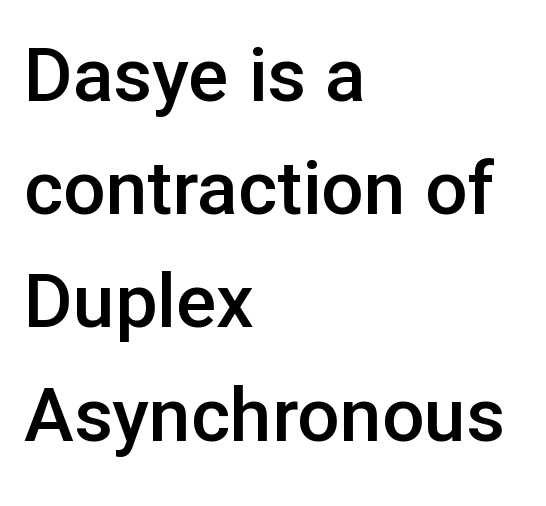
Q: Is the text bold? A: Semi-bold.
Q: Is the text italic (slanted)? A: No, it is upright.
Q: Is the typeface a serif or a sans-serif typeface? A: Sans-serif.
Q: Is the text underlined? A: No.
Q: How is the paragraph aligned? A: Left-aligned.
Q: Is the spacing between letters normal or unusually wide? A: Normal.
Q: Is the spacing between lines tight, normal or loose? A: Normal.
Q: Width (condensed, normal, or wide)? A: Normal.
Q: Stroke contrast? A: Low.
Q: x-height? A: Medium.
Q: Monospaced? A: No.
